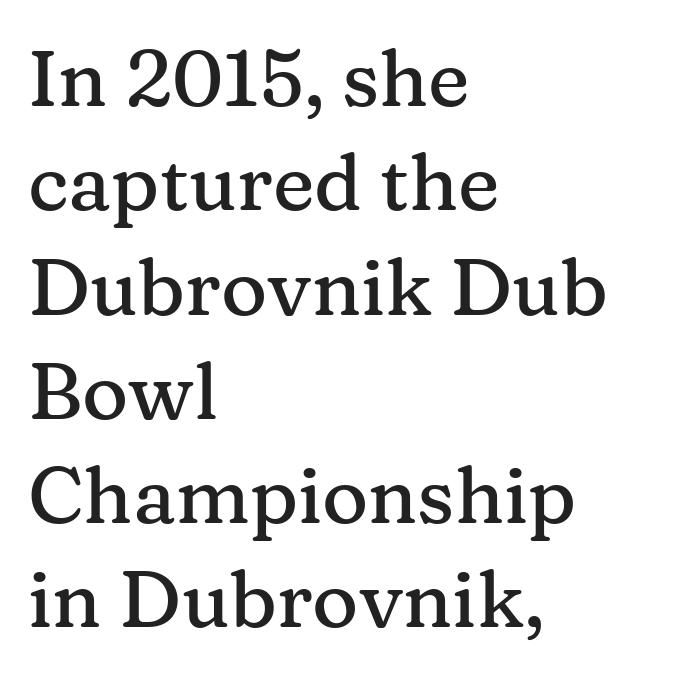
Q: Is the text italic (slanted)? A: No, it is upright.
Q: Is the typeface a serif or a sans-serif typeface? A: Serif.
Q: Is the text underlined? A: No.
Q: How is the paragraph aligned? A: Left-aligned.
Q: Is the spacing between letters normal or unusually wide? A: Normal.
Q: Is the spacing between lines tight, normal or loose? A: Normal.
Q: Width (condensed, normal, or wide)? A: Normal.
Q: Stroke contrast? A: Medium.
Q: x-height? A: Medium.
Q: Monospaced? A: No.
